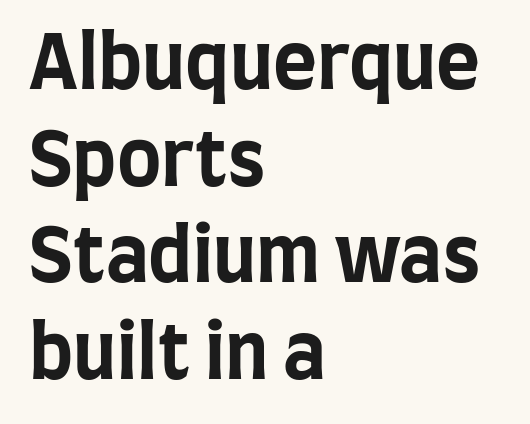
Ascenders rise straight up at ninety degrees. Teacher's note: observe the even left margin — that is flush-left alignment. Spacing verdict: proportional, widths tailored to each character. The glyphs in this specimen are sans serif.
